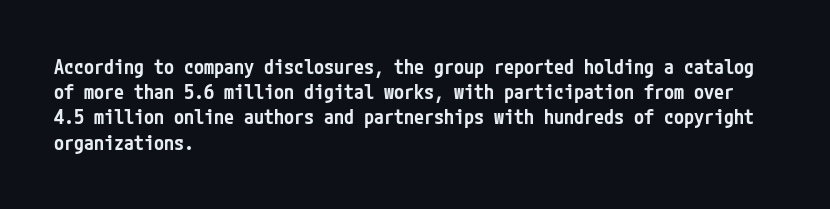
Q: Is the text bold? A: Semi-bold.
Q: Is the text italic (slanted)? A: No, it is upright.
Q: Is the text underlined? A: No.
Q: How is the paragraph aligned? A: Left-aligned.
Q: Is the spacing between letters normal or unusually wide? A: Normal.
Q: Is the spacing between lines tight, normal or loose? A: Normal.
